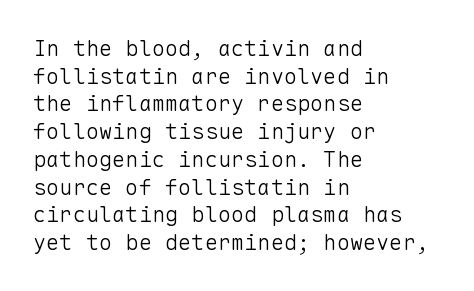
Q: Is the text bold? A: No.
Q: Is the text italic (slanted)? A: No, it is upright.
Q: Is the text underlined? A: No.
Q: How is the paragraph aligned? A: Left-aligned.
Q: Is the spacing between letters normal or unusually wide? A: Normal.
Q: Is the spacing between lines tight, normal or loose? A: Normal.
